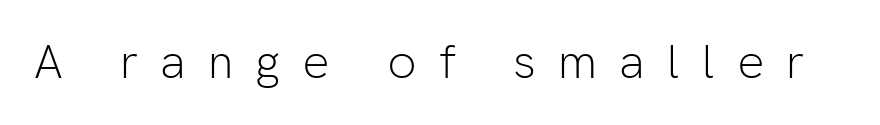
The zone under the glyphs is completely vacant. This sample has the flowing, uneven cadence of proportional lettering. You could only call the tracking loose — the letters float apart. A typesetter would label this face a sans. These glyphs show unthickened strokes, regular width or finer. The letters stand upright; this is a roman face.
